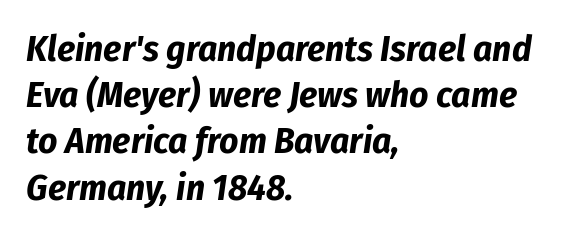
{"italic": "yes", "lean": "right", "slant_degrees": 8, "bold": "yes", "weight": "bold", "width": "condensed", "stroke_contrast": "low", "x_height": "medium", "monospaced": "no", "underline": "no", "align": "left", "line_spacing": "normal", "line_spacing_ratio": 1.25, "letter_spacing": "normal", "letter_spacing_em": 0.0, "glyph_px": 37}
